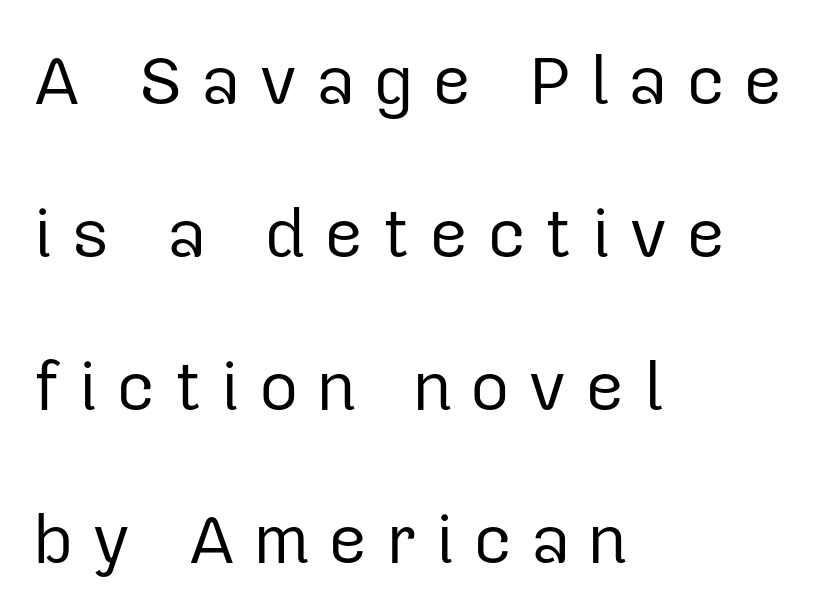
{"serif": "no", "italic": "no", "bold": "no", "weight": "regular", "width": "normal", "stroke_contrast": "low", "x_height": "medium", "monospaced": "no", "underline": "no", "align": "left", "line_spacing": "loose", "line_spacing_ratio": 2.25, "letter_spacing": "wide", "letter_spacing_em": 0.27, "glyph_px": 68}
